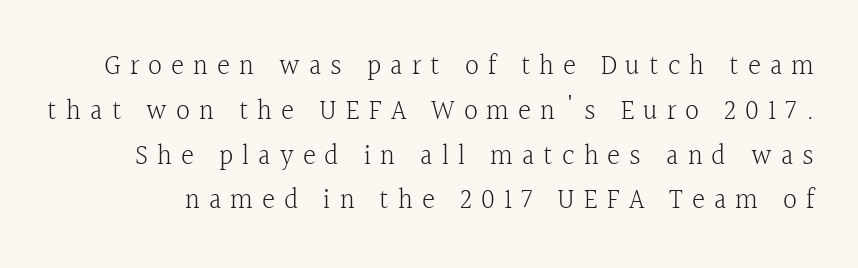
{"serif": "yes", "italic": "no", "bold": "no", "weight": "light", "width": "normal", "x_height": "medium", "monospaced": "no", "underline": "no", "line_spacing": "normal", "line_spacing_ratio": 1.6, "letter_spacing": "wide", "letter_spacing_em": 0.32, "glyph_px": 28}
